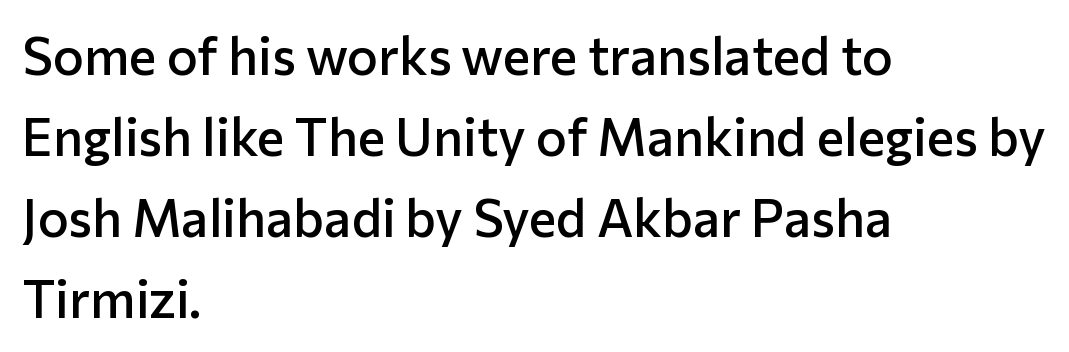
The image shows 52 px semibold sans-serif type, upright; set left-aligned, normal line spacing (1.56x), normal letter spacing, not underlined; low stroke contrast and a medium x-height.
